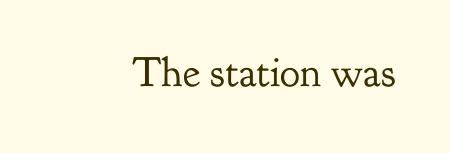
{"serif": "yes", "italic": "no", "bold": "no", "weight": "regular", "width": "normal", "stroke_contrast": "low", "x_height": "small", "monospaced": "no", "underline": "no", "letter_spacing": "normal", "letter_spacing_em": 0.0, "glyph_px": 42}
